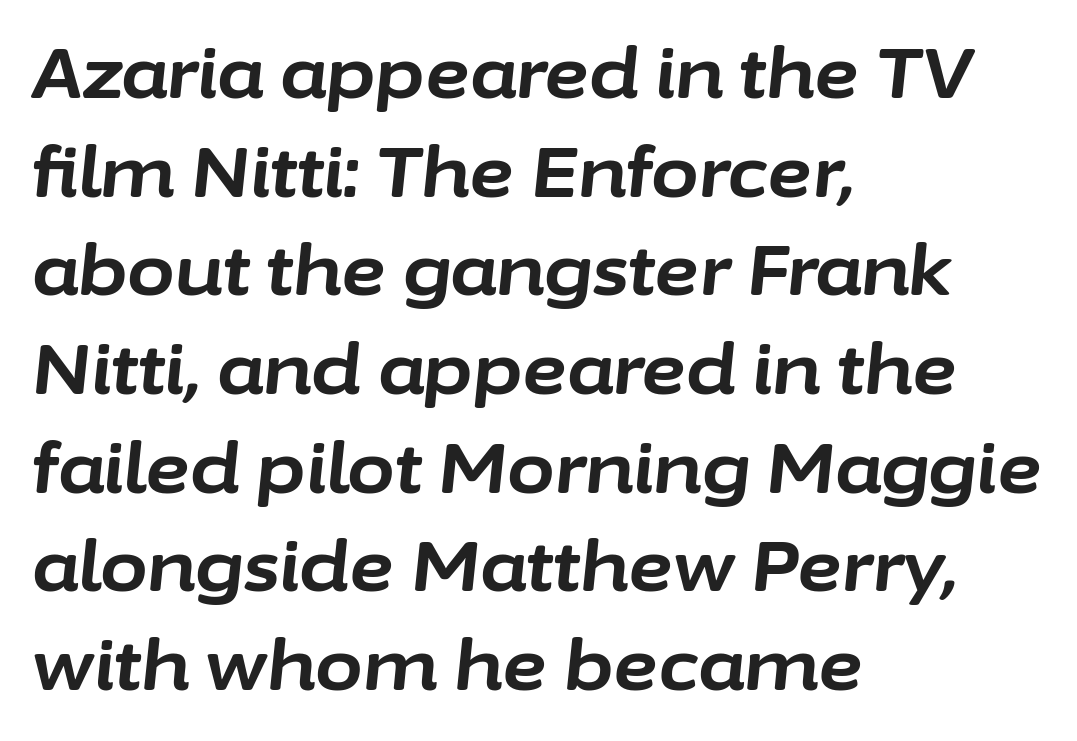
Visually the block forms a straight wall on the left and a jagged coastline on the right. Only glyphs here, with clear space below each row. The lines sit at an ordinary, default distance from one another. This sample has the flowing, uneven cadence of proportional lettering. The rendering uses a bold face; every stroke is thick and dark. Inter-character spacing is left at the font's built-in metrics.
